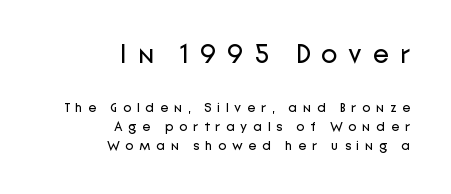
{"italic": "no", "bold": "no", "underline": "no", "align": "right", "line_spacing": "normal", "line_spacing_ratio": 1.37, "letter_spacing": "wide", "letter_spacing_em": 0.4, "larger_block": "first", "size_ratio": 1.93, "glyph_px": 27}
